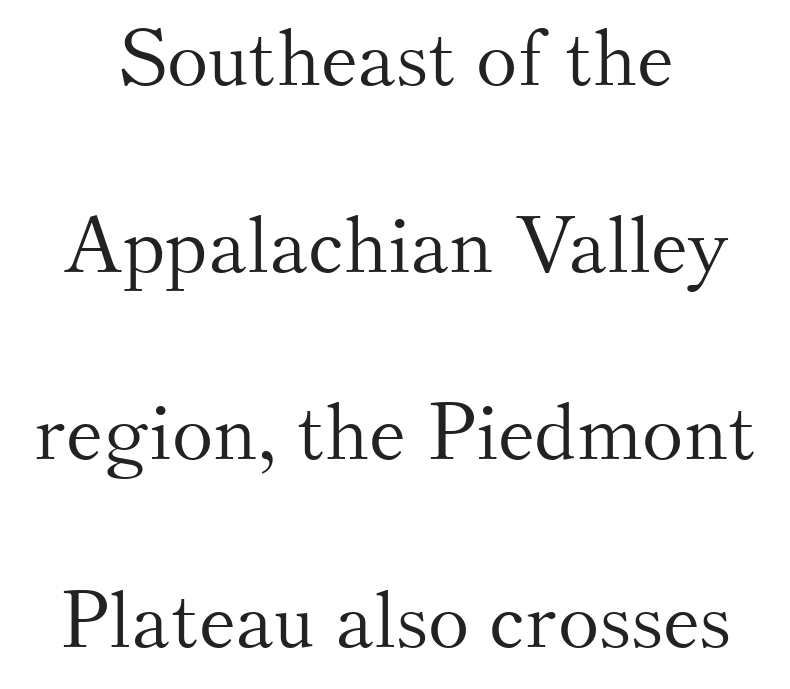
The image shows 78 px light serif type, upright; set centered, loose line spacing (2.4x), normal letter spacing, not underlined; medium stroke contrast and a small x-height.
